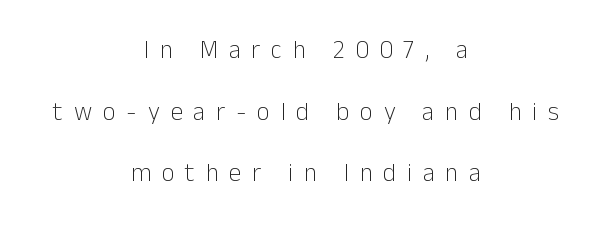
Q: Is the text bold? A: No.
Q: Is the text italic (slanted)? A: No, it is upright.
Q: Is the text underlined? A: No.
Q: How is the paragraph aligned? A: Centered.
Q: Is the spacing between letters normal or unusually wide? A: Unusually wide.
Q: Is the spacing between lines tight, normal or loose? A: Loose.
